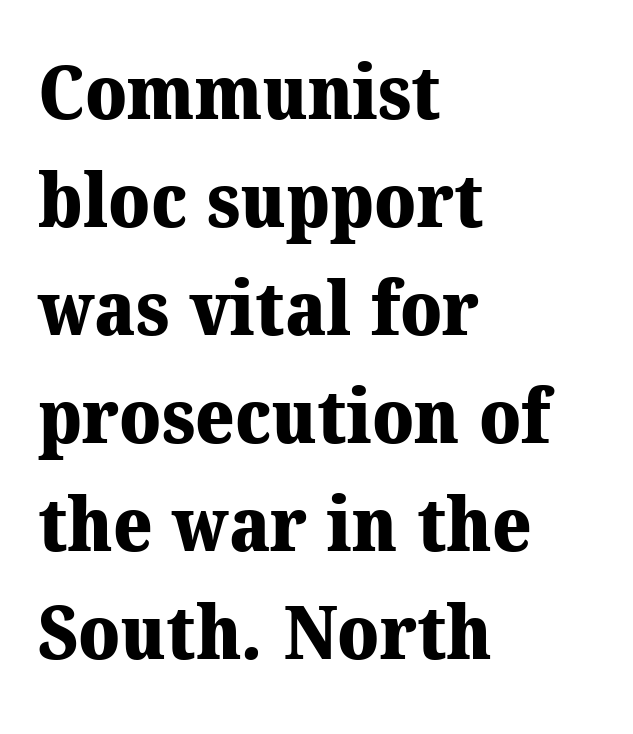
{"serif": "yes", "bold": "yes", "weight": "heavy", "width": "normal", "stroke_contrast": "medium", "x_height": "medium", "monospaced": "no", "underline": "no", "align": "left", "line_spacing": "normal", "line_spacing_ratio": 1.44, "letter_spacing": "normal", "letter_spacing_em": 0.0, "glyph_px": 75}
